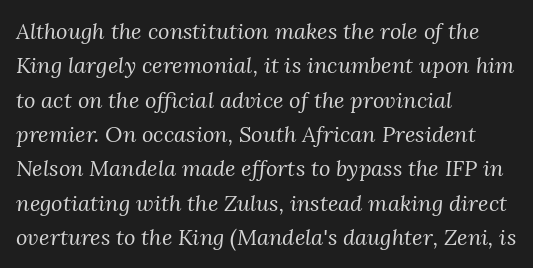
The image shows 22 px text type, italic (leaning right); set left-aligned, normal line spacing (1.56x), normal letter spacing, not underlined.
